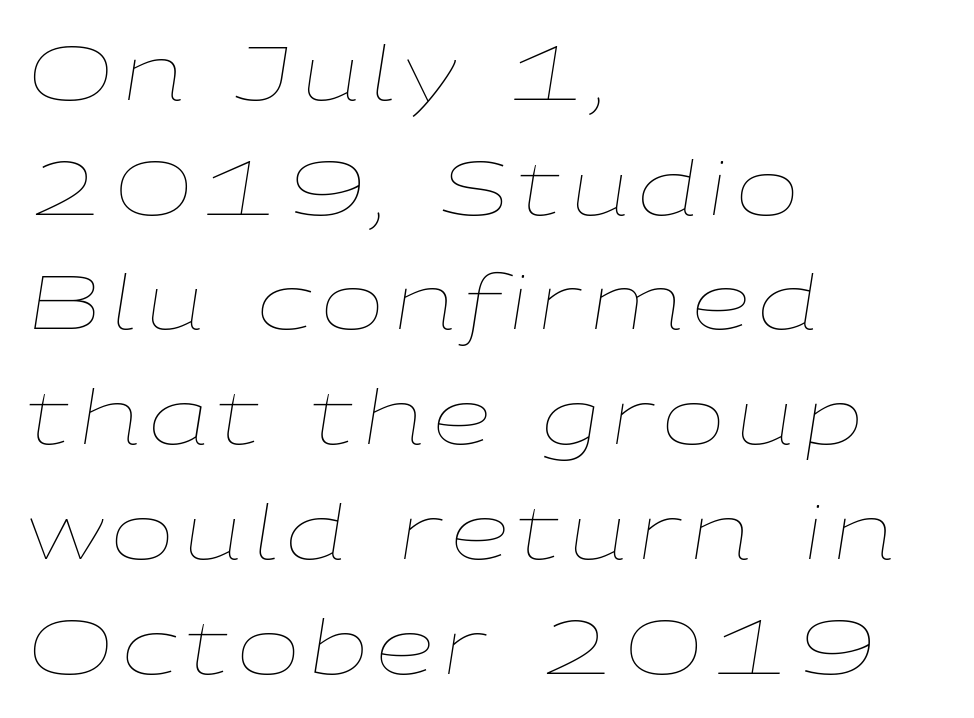
Q: Is the text bold? A: No.
Q: Is the text italic (slanted)? A: Yes, it leans right by about 9 degrees.
Q: Is the text underlined? A: No.
Q: How is the paragraph aligned? A: Left-aligned.
Q: Is the spacing between lines tight, normal or loose? A: Normal.
Q: Width (condensed, normal, or wide)? A: Wide.
Q: Stroke contrast? A: Low.
Q: x-height? A: Medium.
Q: Monospaced? A: No.
